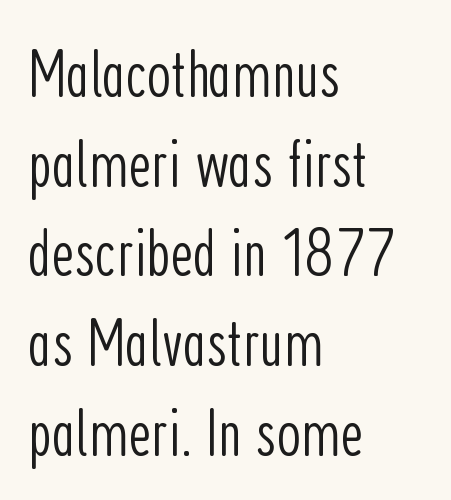
{"serif": "no", "italic": "no", "bold": "no", "weight": "light", "width": "condensed", "stroke_contrast": "low", "x_height": "medium", "monospaced": "no", "underline": "no", "align": "left", "line_spacing": "normal", "line_spacing_ratio": 1.3, "letter_spacing": "normal", "letter_spacing_em": 0.0, "glyph_px": 69}
